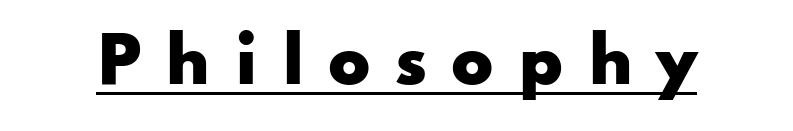
{"serif": "no", "italic": "no", "bold": "yes", "weight": "heavy", "width": "wide", "stroke_contrast": "low", "x_height": "small", "monospaced": "no", "underline": "yes", "letter_spacing": "wide", "letter_spacing_em": 0.39, "glyph_px": 62}
